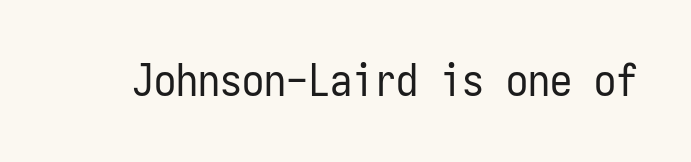
Q: Is the text bold? A: No.
Q: Is the text italic (slanted)? A: No, it is upright.
Q: Is the typeface a serif or a sans-serif typeface? A: Sans-serif.
Q: Is the text underlined? A: No.
Q: Is the spacing between letters normal or unusually wide? A: Normal.
Q: Width (condensed, normal, or wide)? A: Condensed.
Q: Stroke contrast? A: Low.
Q: x-height? A: Medium.
Q: Monospaced? A: Yes.
